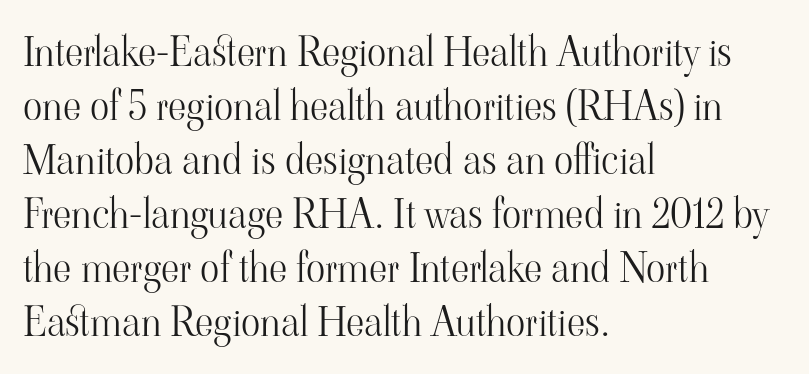
Reading down the column, the eye jumps a familiar distance to each next line. This sample uses an upright cut, with every glyph sitting square on the baseline. Caption: face not bold, strokes unweighted. The passage shown has conventional tracking throughout.
